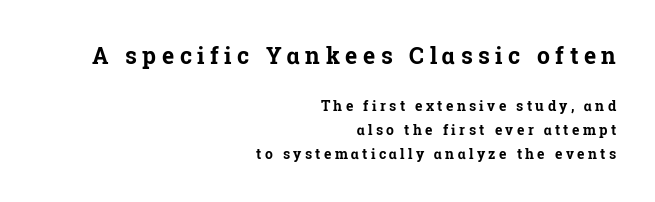
Check under the words: just untouched page. Compared with typical paragraphs, the rows here are spaced about the same. Larger block? The one above; the one below is distinctly smaller. How are the letters spaced? Widely, with obvious added tracking.
